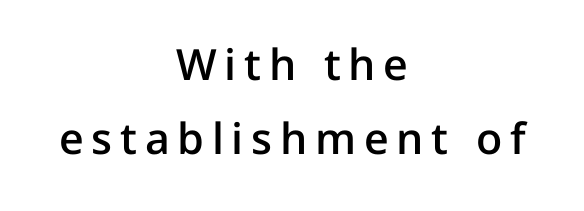
The passage shown is semibold, sitting just below true bold. Check where the strokes stop: nothing finishes them off — pure sans. The foot of each line stays bare and open. Every stem runs plumb, perpendicular to the baseline.
